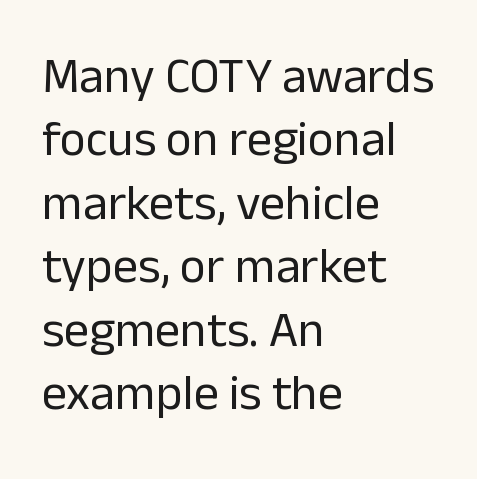
Q: Is the text bold? A: No.
Q: Is the text italic (slanted)? A: No, it is upright.
Q: Is the typeface a serif or a sans-serif typeface? A: Sans-serif.
Q: Is the text underlined? A: No.
Q: How is the paragraph aligned? A: Left-aligned.
Q: Is the spacing between letters normal or unusually wide? A: Normal.
Q: Is the spacing between lines tight, normal or loose? A: Normal.
Q: Width (condensed, normal, or wide)? A: Normal.
Q: Stroke contrast? A: Low.
Q: x-height? A: Medium.
Q: Monospaced? A: No.
